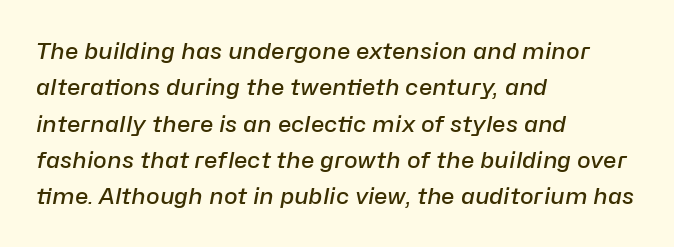
The image shows 23 px text type, italic (leaning right); set left-aligned, normal line spacing (1.58x), normal letter spacing, not underlined.
